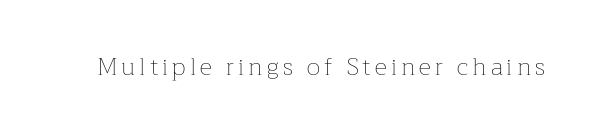
The image shows 24 px text type, upright; set not underlined.
